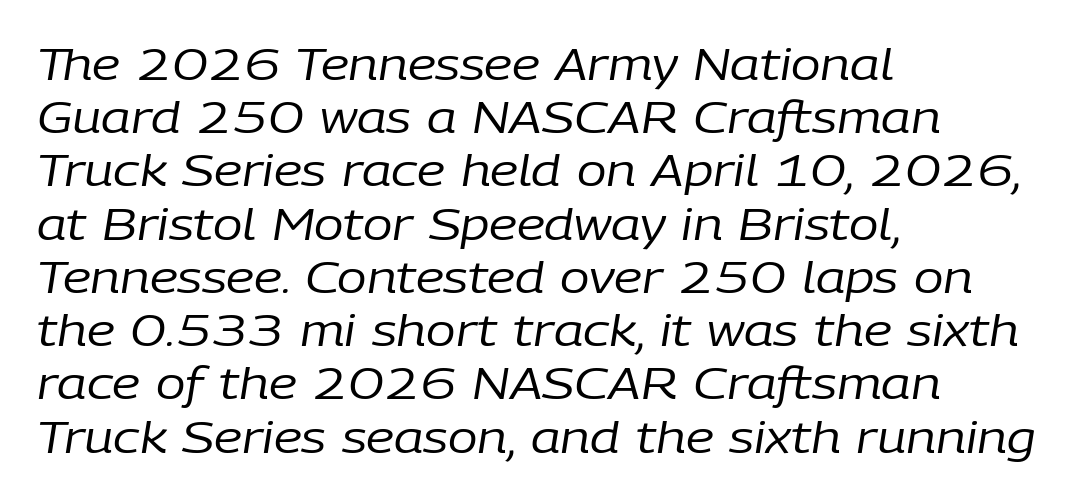
The image shows 44 px regular-weight type, italic (leaning right); set left-aligned, line spacing 1.21x, normal letter spacing, not underlined; low stroke contrast and a medium x-height.
